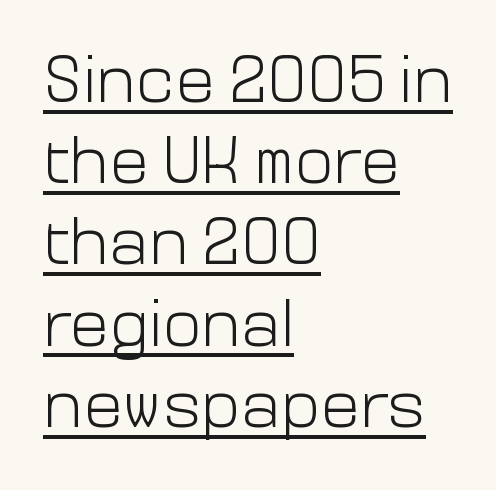
{"serif": "no", "italic": "no", "bold": "no", "weight": "light", "width": "normal", "stroke_contrast": "low", "x_height": "medium", "monospaced": "no", "underline": "yes", "align": "left", "line_spacing_ratio": 1.23, "letter_spacing": "normal", "letter_spacing_em": 0.0, "glyph_px": 66}
